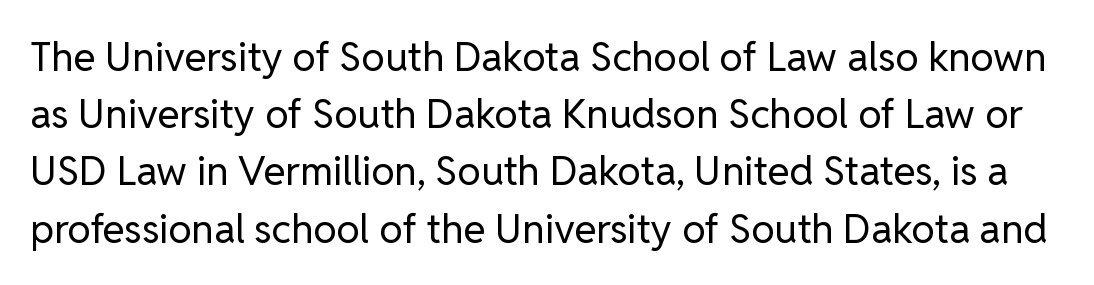
{"serif": "no", "italic": "no", "bold": "no", "weight": "regular", "width": "normal", "stroke_contrast": "low", "x_height": "medium", "monospaced": "no", "underline": "no", "line_spacing": "normal", "line_spacing_ratio": 1.43, "letter_spacing": "normal", "letter_spacing_em": 0.0, "glyph_px": 40}
